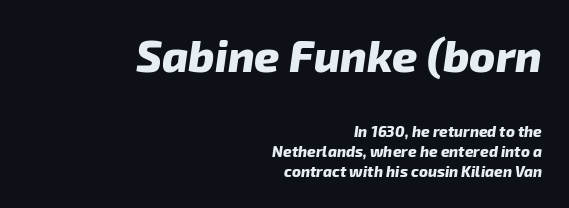
Does the type have serifs? No, each stem ends abruptly. You could call the tracking neutral — neither tight nor loose. Looks like regular typesetting: each glyph gets only the width it needs. Rule under the text: the space is simply empty. How would I describe the line gaps? Plain and ordinary.
